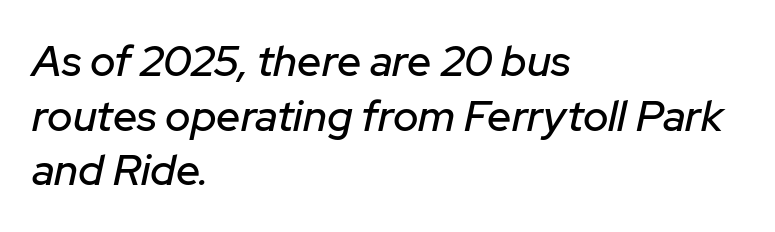
Letter spacing: default. The words here are not underlined. You can tell it's italic because the verticals aren't actually vertical. The compositor pushed each line to the left boundary. The letters advance in unequal steps, a hallmark of proportional type.
